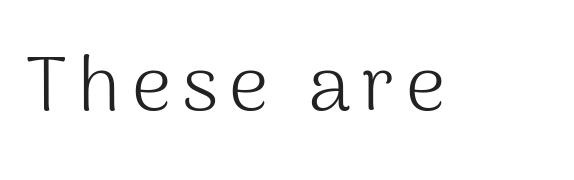
{"serif": "no", "italic": "no", "bold": "no", "weight": "light", "width": "normal", "stroke_contrast": "medium", "x_height": "medium", "monospaced": "no", "underline": "no", "glyph_px": 78}
